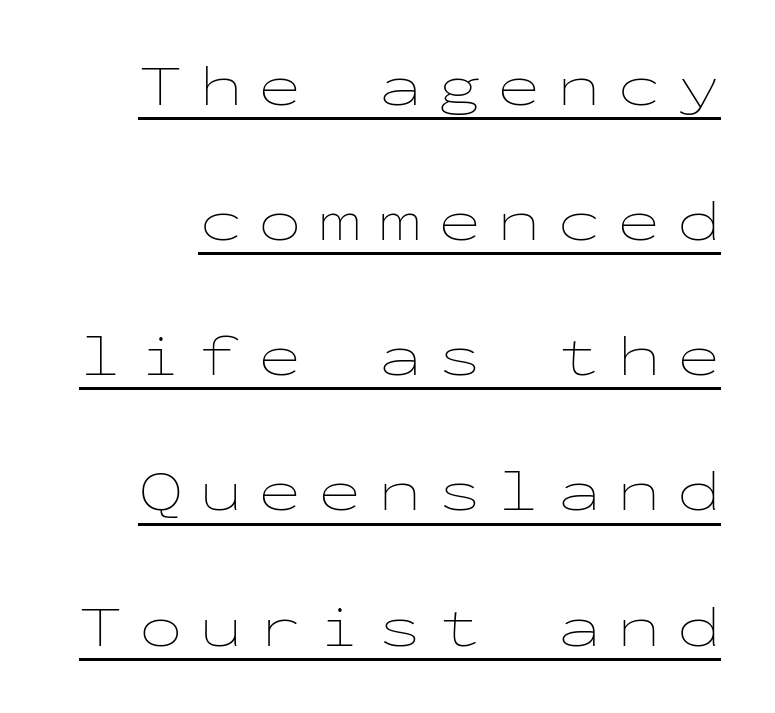
The image shows 58 px thin, wide type, upright, monospaced; set loose line spacing (2.33x), unusually wide letter spacing (+0.28 em), underlined; low stroke contrast and a medium x-height.
